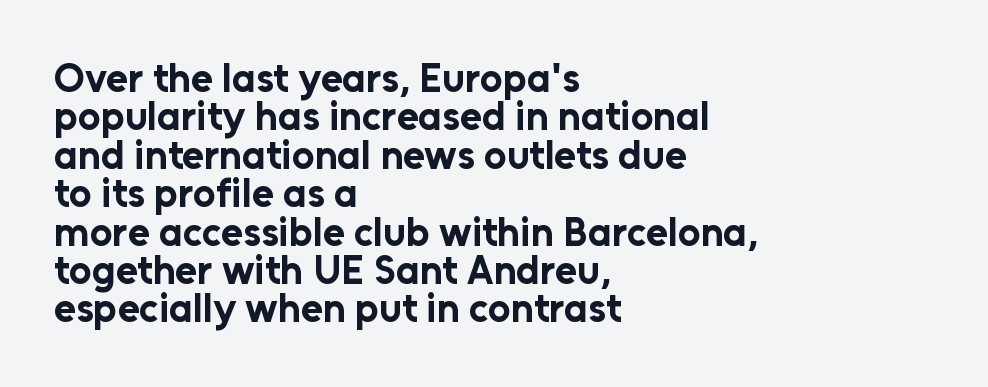
Q: Is the text bold? A: Yes.
Q: Is the text italic (slanted)? A: No, it is upright.
Q: Is the typeface a serif or a sans-serif typeface? A: Sans-serif.
Q: Is the text underlined? A: No.
Q: How is the paragraph aligned? A: Left-aligned.
Q: Is the spacing between letters normal or unusually wide? A: Normal.
Q: Is the spacing between lines tight, normal or loose? A: Tight.
Q: Width (condensed, normal, or wide)? A: Normal.
Q: Stroke contrast? A: Low.
Q: x-height? A: Medium.
Q: Monospaced? A: No.
